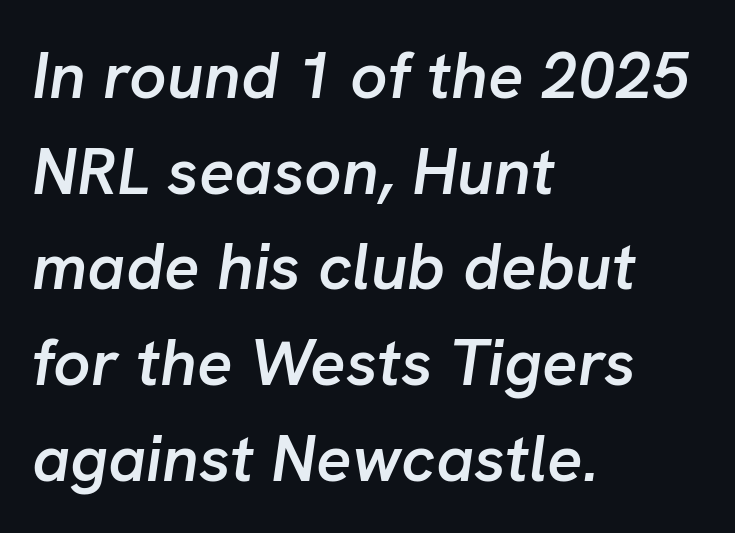
The image shows 66 px semibold type, italic (leaning right); set left-aligned, normal line spacing (1.45x), normal letter spacing, not underlined; low stroke contrast and a medium x-height.
